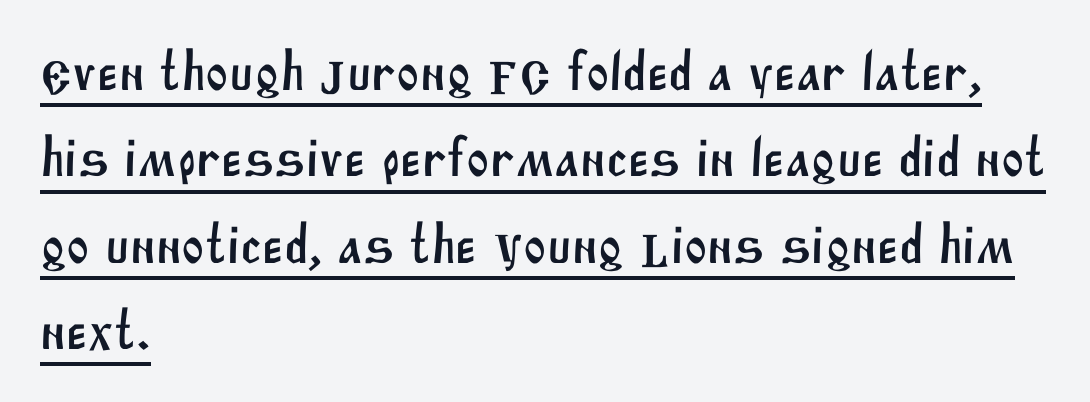
The typesetter chose a ragged-right arrangement here. You could not count columns in this text — the font is proportionally spaced. Between one letter and the next there's only the usual sliver of space. The space between consecutive lines is moderate.
